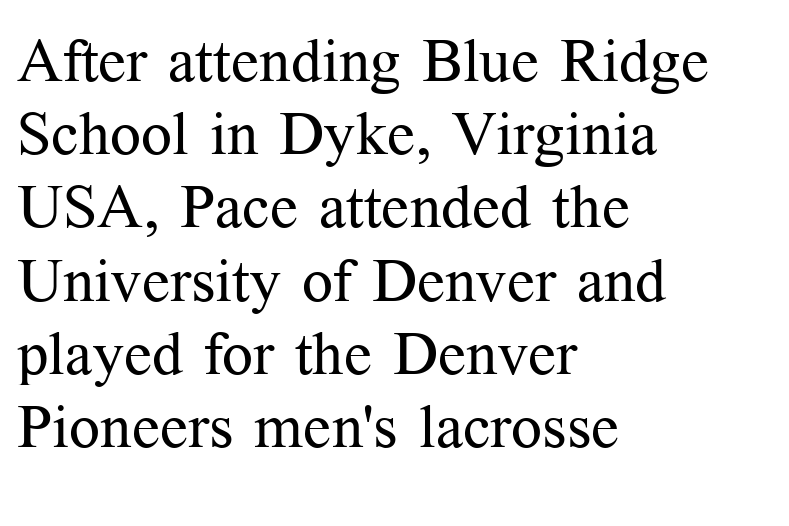
In terms of letterform style, serifs are clearly present. The strokes carry an ordinary text weight at most. Descenders are the only things crossing below the line. Leftover space on each line is placed entirely after the last word. Standard letterfit; no display-style spreading of the glyphs.
